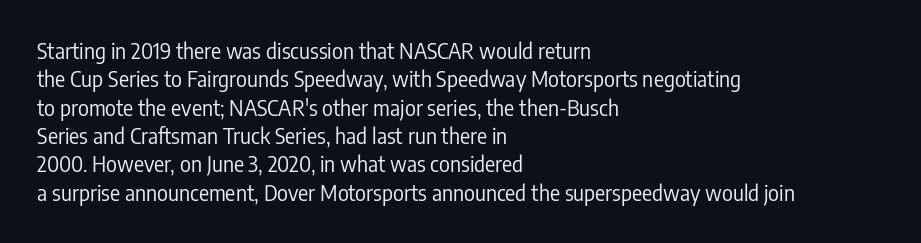
Q: Is the text bold? A: No.
Q: Is the text italic (slanted)? A: No, it is upright.
Q: Is the text underlined? A: No.
Q: How is the paragraph aligned? A: Left-aligned.
Q: Is the spacing between letters normal or unusually wide? A: Normal.
Q: Is the spacing between lines tight, normal or loose? A: Normal.
